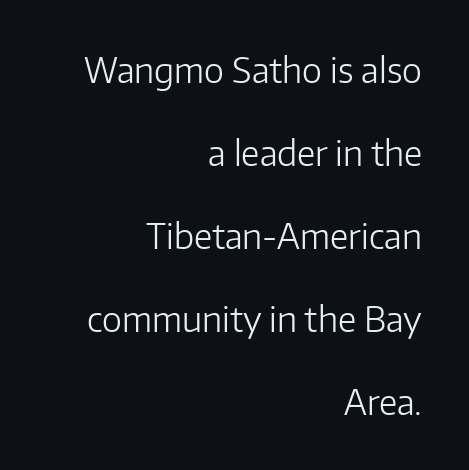
{"serif": "no", "italic": "no", "bold": "no", "weight": "light", "width": "normal", "stroke_contrast": "low", "x_height": "medium", "monospaced": "no", "underline": "no", "align": "right", "line_spacing": "loose", "line_spacing_ratio": 2.44, "letter_spacing": "normal", "letter_spacing_em": 0.0, "glyph_px": 34}
